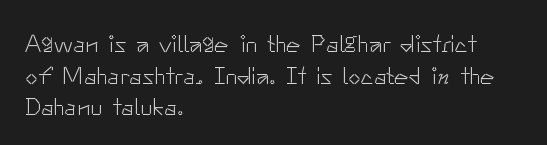
The image shows 25 px text type, upright; set left-aligned, normal line spacing (1.27x), normal letter spacing, not underlined.
